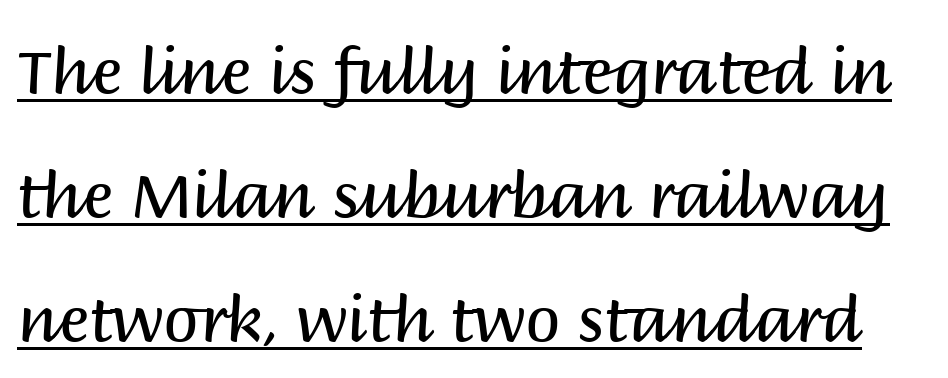
{"serif": "no", "bold": "no", "weight": "regular", "width": "normal", "stroke_contrast": "medium", "x_height": "large", "monospaced": "no", "underline": "yes", "line_spacing": "loose", "line_spacing_ratio": 1.97, "letter_spacing": "normal", "letter_spacing_em": 0.0, "glyph_px": 63}
